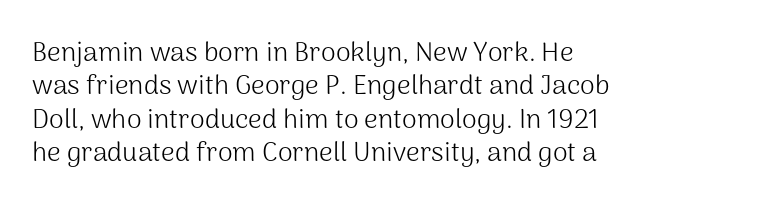
Q: Is the text bold? A: No.
Q: Is the text italic (slanted)? A: No, it is upright.
Q: Is the text underlined? A: No.
Q: How is the paragraph aligned? A: Left-aligned.
Q: Is the spacing between letters normal or unusually wide? A: Normal.
